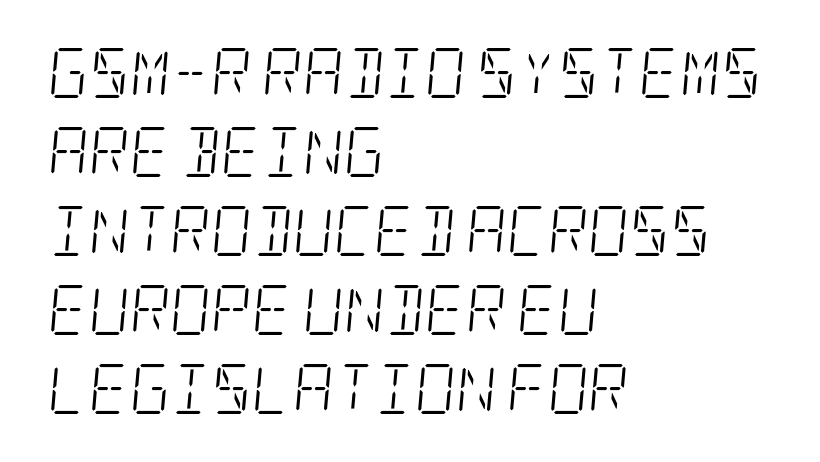
{"serif": "yes", "italic": "yes", "lean": "right", "slant_degrees": 5, "bold": "no", "weight": "light", "width": "condensed", "stroke_contrast": "low", "x_height": "large", "underline": "no", "align": "left", "line_spacing": "normal", "line_spacing_ratio": 1.58, "letter_spacing": "normal", "letter_spacing_em": 0.0, "glyph_px": 50}
